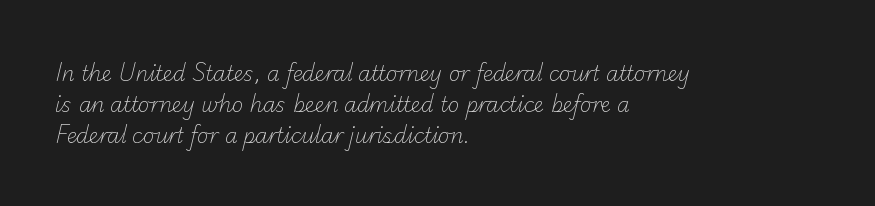
{"bold": "no", "underline": "no", "align": "left", "line_spacing": "normal", "line_spacing_ratio": 1.54, "letter_spacing": "normal", "letter_spacing_em": 0.0, "glyph_px": 20}
